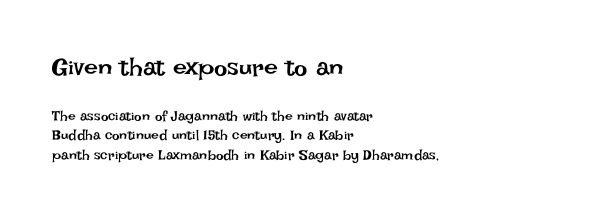
This rendering leaves character spacing at its baseline value. Visually the block forms a straight wall on the left and a jagged coastline on the right. This sample uses an upright cut, with every glyph sitting square on the baseline. The block sitting higher on the canvas is the one with enlarged characters. No extra ink here — the face is not bold. Successive baselines arrive at the customary interval.
